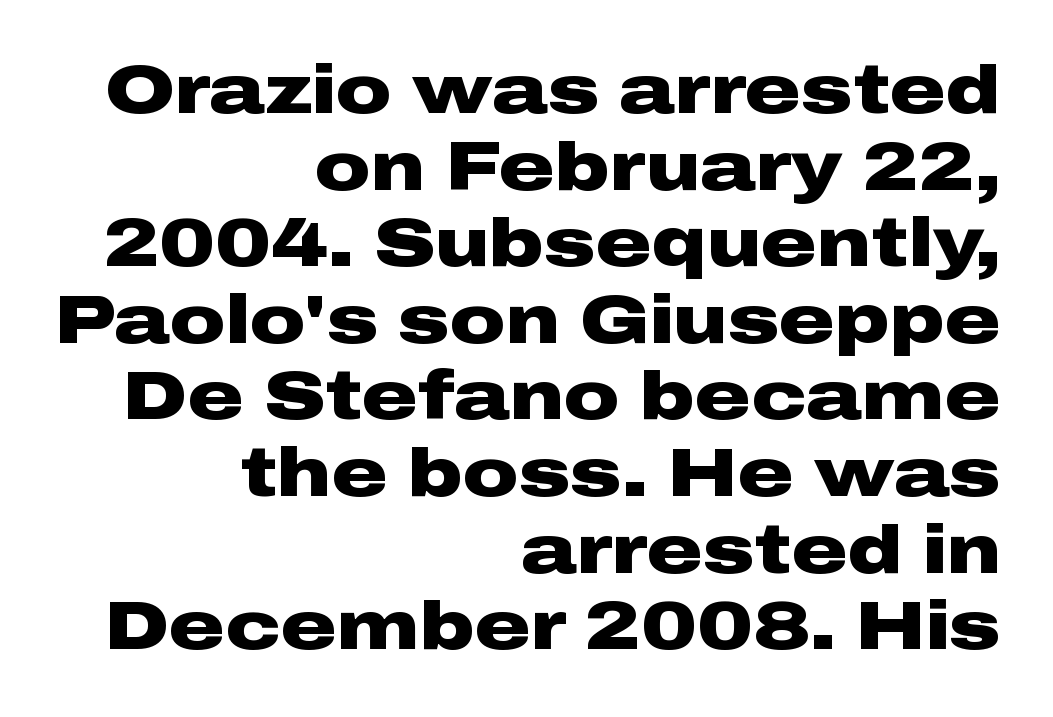
Q: Is the text bold? A: Yes.
Q: Is the text italic (slanted)? A: No, it is upright.
Q: Is the typeface a serif or a sans-serif typeface? A: Sans-serif.
Q: Is the text underlined? A: No.
Q: How is the paragraph aligned? A: Right-aligned.
Q: Is the spacing between letters normal or unusually wide? A: Normal.
Q: Is the spacing between lines tight, normal or loose? A: Tight.
Q: Width (condensed, normal, or wide)? A: Wide.
Q: Stroke contrast? A: Low.
Q: x-height? A: Medium.
Q: Monospaced? A: No.
